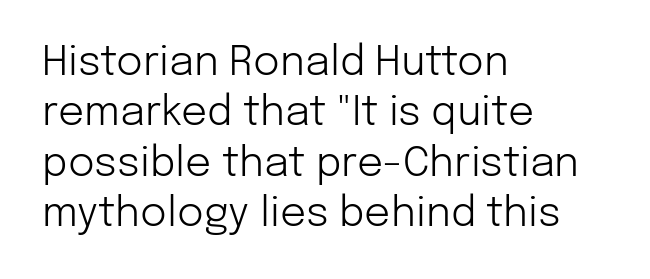
The image shows 41 px light sans-serif type, upright; set left-aligned, line spacing 1.23x, normal letter spacing, not underlined; low stroke contrast and a medium x-height.
